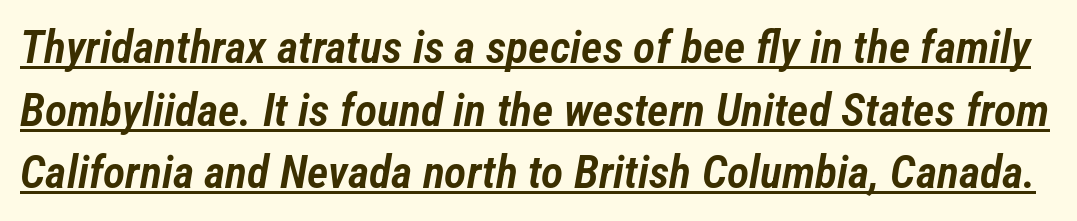
The string is rendered with underlining switched on. The letters advance in unequal steps, a hallmark of proportional type. Every character sits at an angle, as italics do. How are the letters spaced? Ordinarily, with no added tracking. Regarding leading, the lines here are spaced in the standard way. Summary of weight: moderately heavy, a semibold.
